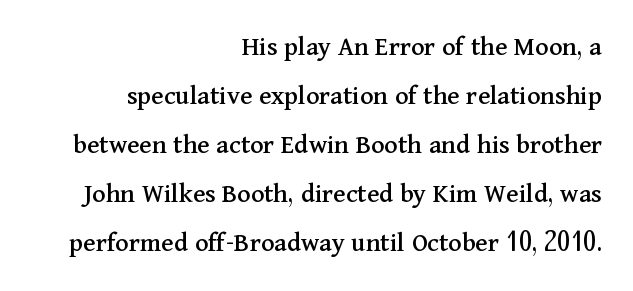
{"serif": "yes", "italic": "no", "width": "normal", "stroke_contrast": "medium", "x_height": "medium", "monospaced": "no", "underline": "no", "align": "right", "line_spacing_ratio": 1.75, "letter_spacing": "normal", "letter_spacing_em": 0.0, "glyph_px": 28}
